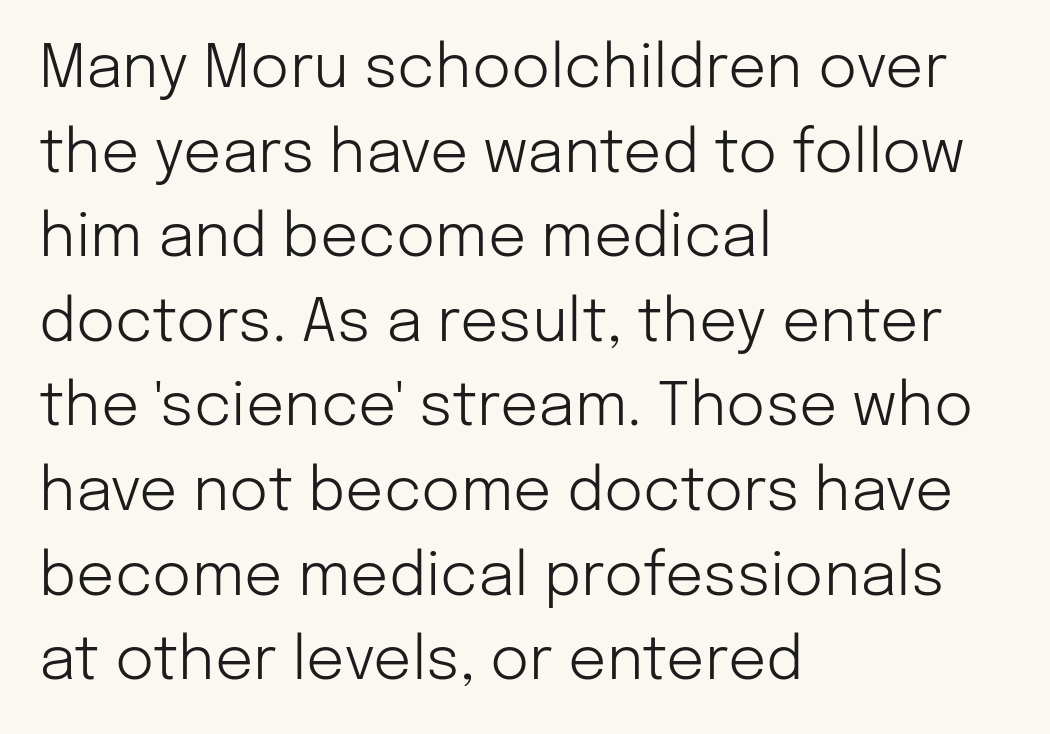
{"serif": "no", "italic": "no", "bold": "no", "weight": "light", "width": "normal", "stroke_contrast": "low", "x_height": "medium", "monospaced": "no", "underline": "no", "align": "left", "line_spacing": "normal", "line_spacing_ratio": 1.41, "letter_spacing": "normal", "letter_spacing_em": 0.0, "glyph_px": 60}
